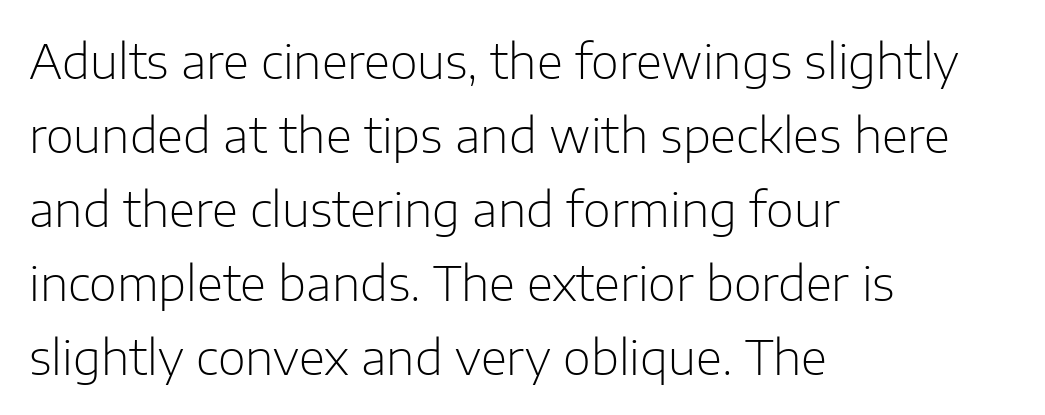
Q: Is the text bold? A: No.
Q: Is the text italic (slanted)? A: No, it is upright.
Q: Is the typeface a serif or a sans-serif typeface? A: Sans-serif.
Q: Is the text underlined? A: No.
Q: How is the paragraph aligned? A: Left-aligned.
Q: Is the spacing between letters normal or unusually wide? A: Normal.
Q: Is the spacing between lines tight, normal or loose? A: Normal.
Q: Width (condensed, normal, or wide)? A: Normal.
Q: Stroke contrast? A: Low.
Q: x-height? A: Medium.
Q: Monospaced? A: No.
